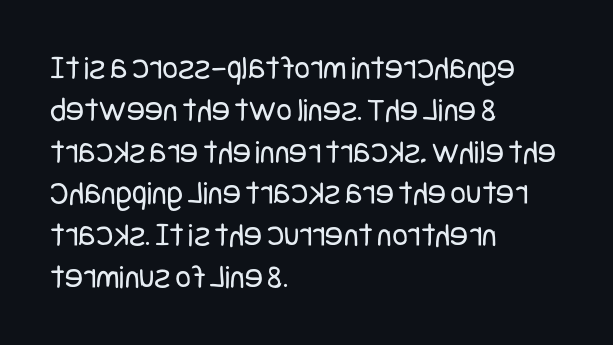
Q: Is the text bold? A: No.
Q: Is the text italic (slanted)? A: No, it is upright.
Q: Is the typeface a serif or a sans-serif typeface? A: Sans-serif.
Q: Is the text underlined? A: No.
Q: How is the paragraph aligned? A: Left-aligned.
Q: Is the spacing between letters normal or unusually wide? A: Normal.
Q: Width (condensed, normal, or wide)? A: Condensed.
Q: Stroke contrast? A: Low.
Q: x-height? A: Large.
